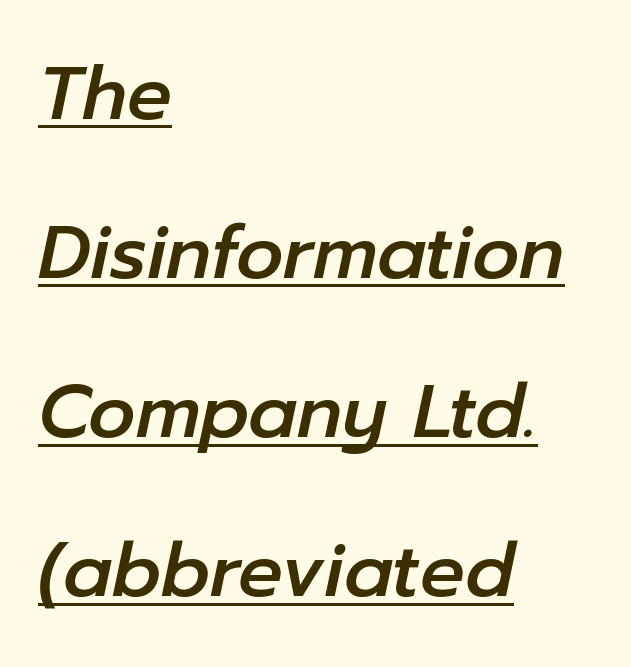
A typesetter would call this proportional, since set widths differ per character. This sample is left-justified, so line endings fall wherever the words run out. Line spacing here is loose. The passage shown is underscored from start to finish. The letters sit at their default tracking, neither squeezed nor spread. The glyphs look as if they've been sheared to an angle.
